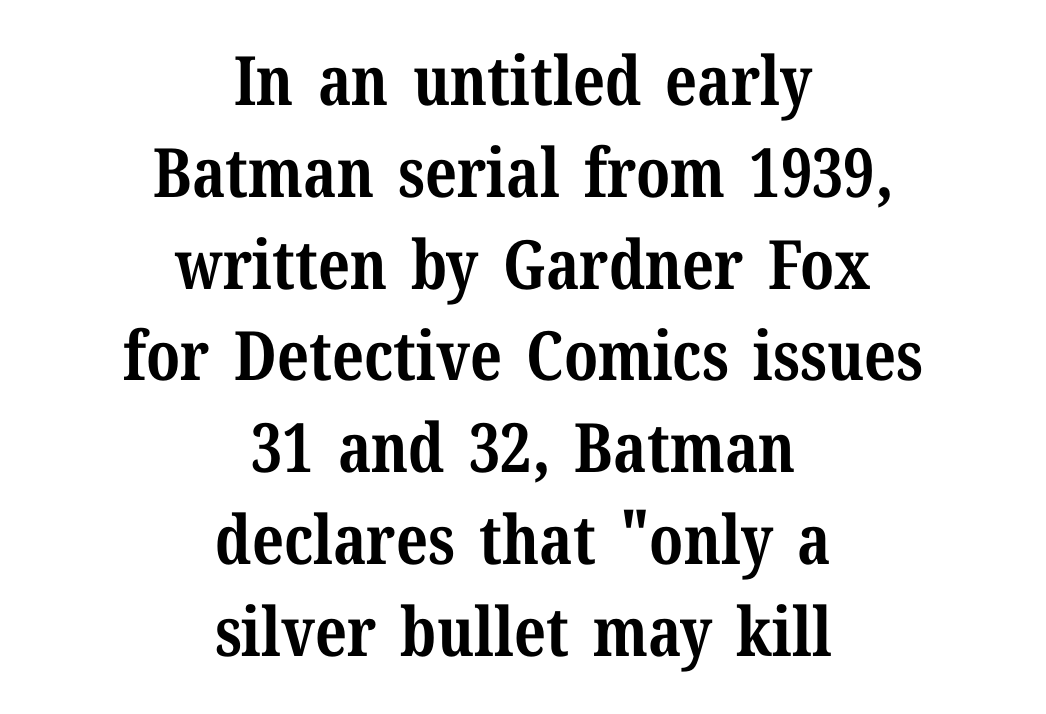
The rendering shows small feet on the letterforms — a serif design. Caption: bold face, heavy strokes. The whitespace from short lines is split evenly between both sides. You can tell it's not italic because the verticals are truly vertical. Characters follow at the spacing the type designer built in. Rule under the text: the space is simply empty.
